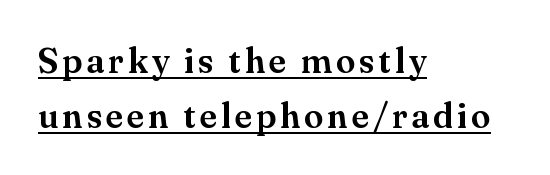
Q: Is the text italic (slanted)? A: No, it is upright.
Q: Is the typeface a serif or a sans-serif typeface? A: Serif.
Q: Is the text underlined? A: Yes.
Q: How is the paragraph aligned? A: Left-aligned.
Q: Is the spacing between lines tight, normal or loose? A: Normal.
Q: Width (condensed, normal, or wide)? A: Normal.
Q: Stroke contrast? A: Medium.
Q: x-height? A: Small.
Q: Monospaced? A: No.
